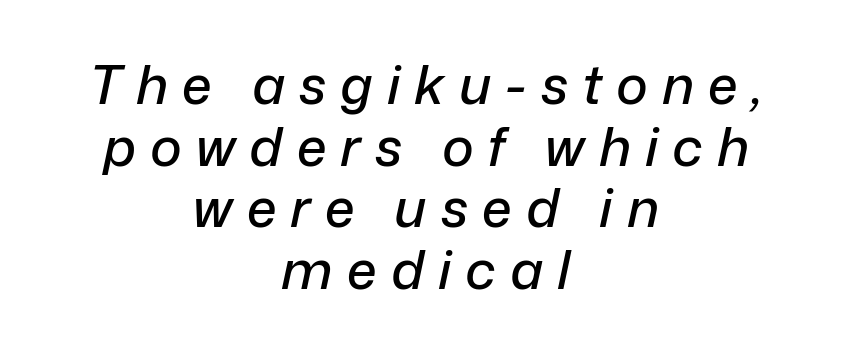
The image shows 54 px text type, italic (leaning right); set centered, tight line spacing (1.14x), unusually wide letter spacing (+0.26 em), not underlined; low stroke contrast and a medium x-height.
